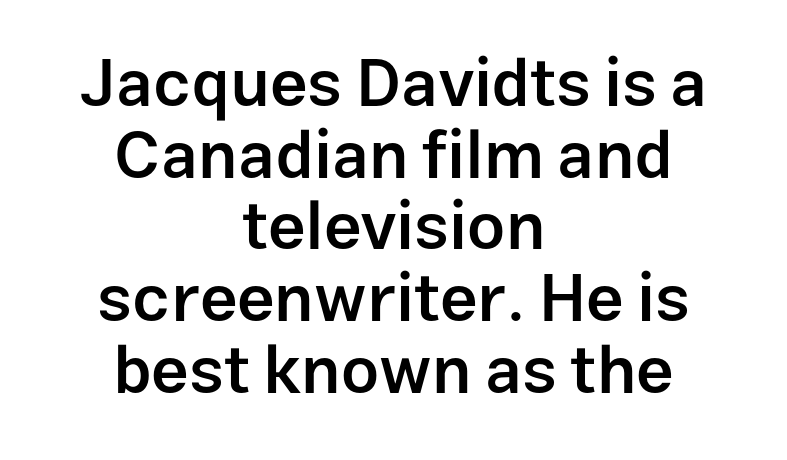
{"serif": "no", "italic": "no", "bold": "semi", "weight": "semibold", "width": "normal", "stroke_contrast": "low", "x_height": "medium", "monospaced": "no", "underline": "no", "align": "center", "line_spacing": "tight", "line_spacing_ratio": 1.07, "letter_spacing": "normal", "letter_spacing_em": 0.0, "glyph_px": 67}
